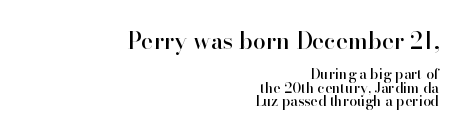
The initial chunk of copy outweighs the following chunk in type size. Tracking here is standard; glyphs follow each other at the usual distance. Summary of vertical rhythm: compact, with narrow interline spacing. Descender tails drop into unmarked territory. No italicization has been applied; the sample stays upright.
